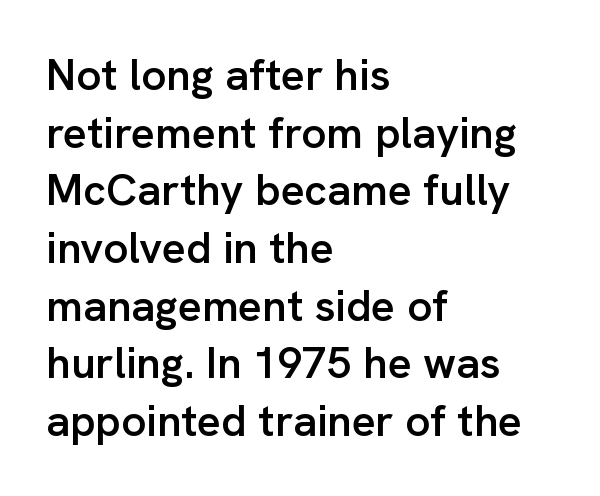
Q: Is the text bold? A: Semi-bold.
Q: Is the text italic (slanted)? A: No, it is upright.
Q: Is the typeface a serif or a sans-serif typeface? A: Sans-serif.
Q: Is the text underlined? A: No.
Q: How is the paragraph aligned? A: Left-aligned.
Q: Is the spacing between letters normal or unusually wide? A: Normal.
Q: Is the spacing between lines tight, normal or loose? A: Normal.
Q: Width (condensed, normal, or wide)? A: Normal.
Q: Stroke contrast? A: Low.
Q: x-height? A: Medium.
Q: Monospaced? A: No.
